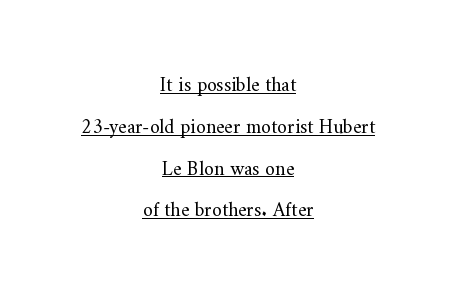
The image shows 20 px text type, upright; set centered, loose line spacing (2.09x), normal letter spacing, underlined.
